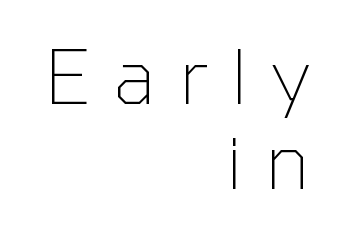
The line texture is sparse and dotted thanks to wide tracking. You could not count columns in this text — the font is proportionally spaced. The specimen omits any rule beneath the text block's lines. The lines in this sample share a right terminus and differ only in where they begin. Stroke mass is kept to a normal reading level or below. Nope, not italic — everything's standing straight.
